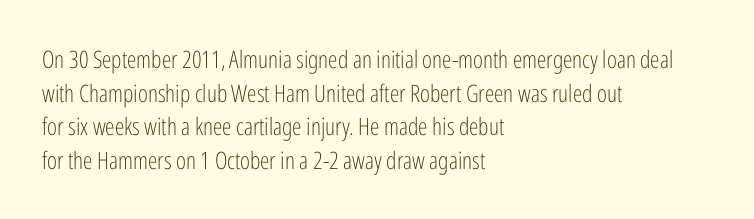
The image shows 24 px text type, upright; set left-aligned, normal line spacing (1.4x), normal letter spacing, not underlined.
